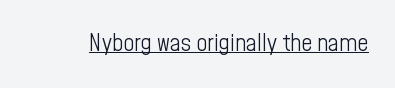
{"italic": "no", "bold": "no", "underline": "yes", "letter_spacing": "normal", "letter_spacing_em": 0.0, "glyph_px": 24}
